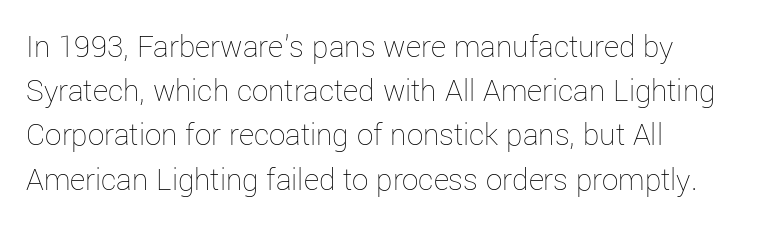
The image shows 33 px thin type, upright; set left-aligned, normal line spacing (1.34x), normal letter spacing, not underlined; low stroke contrast and a medium x-height.
